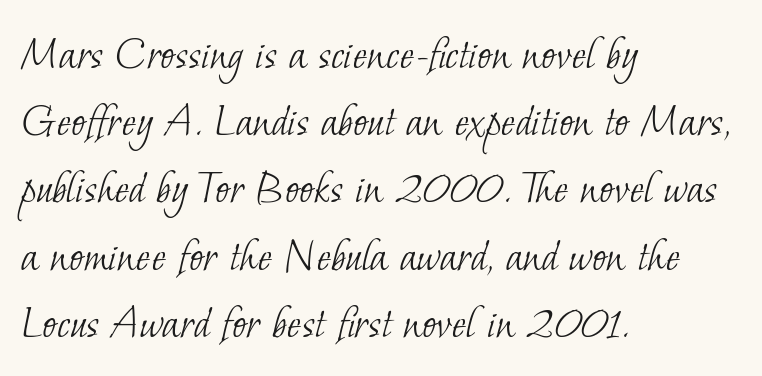
The characters display serif detailing at their extremities. How would I describe the line gaps? Plain and ordinary. Ink coverage per letter is moderate at most. Note the varied advance widths — an 'i' is clearly narrower than an 'm'. Observe the ordinary spacing: letters are neighbours, not strangers.
